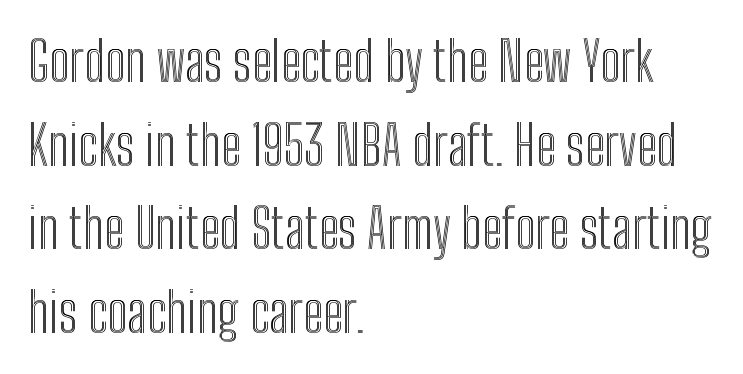
Underlining? Definitely not there. Each letter keeps its own natural width here, so spacing adapts to shape. Is there any slant? The stems are plumb. Typeset ragged right — the left edge is the straight one. Caption: standard tracking, unaltered. How would I describe the line gaps? Plain and ordinary.
